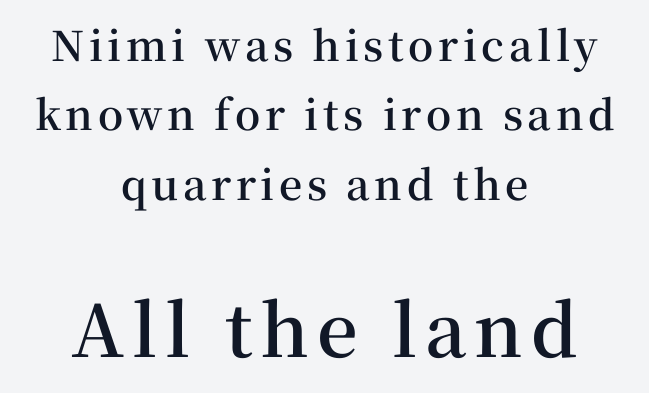
Q: Is the text bold? A: Semi-bold.
Q: Is the text italic (slanted)? A: No, it is upright.
Q: Is the typeface a serif or a sans-serif typeface? A: Serif.
Q: Is the text underlined? A: No.
Q: How is the paragraph aligned? A: Centered.
Q: Is the spacing between lines tight, normal or loose? A: Normal.
Q: Which block of text is set in a larger size, the first (top) or the second (bottom)? A: The second (bottom) one.
Q: Width (condensed, normal, or wide)? A: Normal.
Q: Stroke contrast? A: Medium.
Q: x-height? A: Medium.
Q: Monospaced? A: No.
